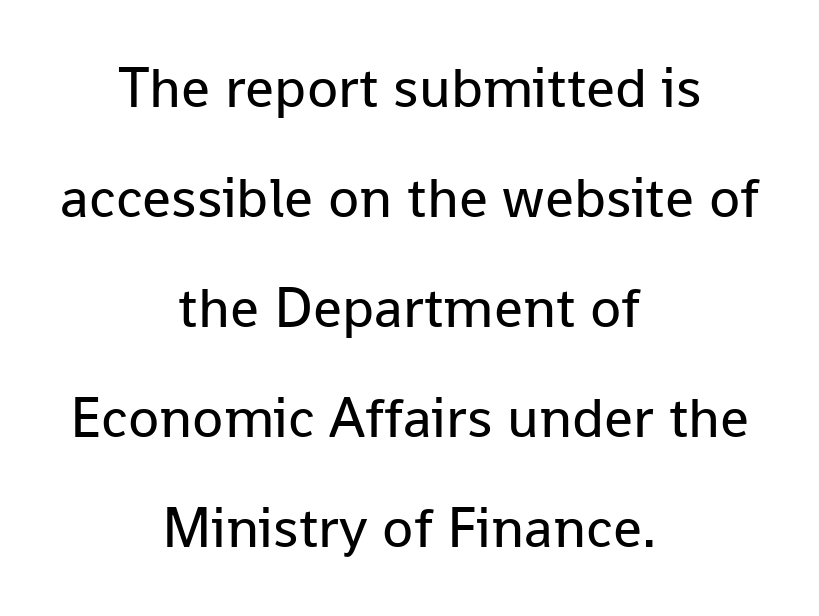
{"serif": "no", "italic": "no", "bold": "no", "weight": "regular", "width": "normal", "stroke_contrast": "low", "x_height": "medium", "monospaced": "no", "underline": "no", "align": "center", "line_spacing": "loose", "line_spacing_ratio": 1.93, "letter_spacing": "normal", "letter_spacing_em": 0.0, "glyph_px": 57}
